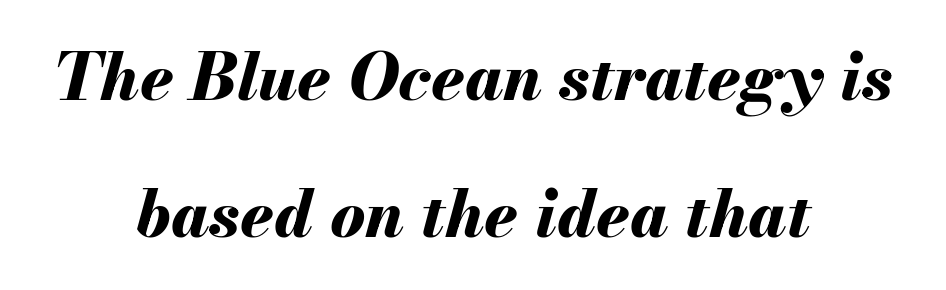
Q: Is the text bold? A: Yes.
Q: Is the text italic (slanted)? A: Yes, it leans right by about 13 degrees.
Q: Is the text underlined? A: No.
Q: How is the paragraph aligned? A: Centered.
Q: Is the spacing between letters normal or unusually wide? A: Normal.
Q: Is the spacing between lines tight, normal or loose? A: Loose.
Q: Width (condensed, normal, or wide)? A: Normal.
Q: Stroke contrast? A: Medium.
Q: x-height? A: Small.
Q: Monospaced? A: No.
